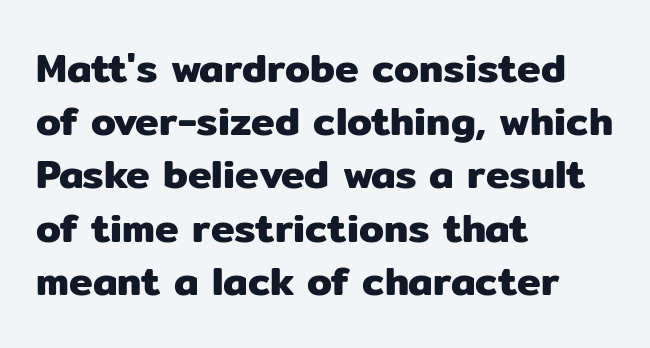
Q: Is the text italic (slanted)? A: No, it is upright.
Q: Is the typeface a serif or a sans-serif typeface? A: Sans-serif.
Q: Is the text underlined? A: No.
Q: How is the paragraph aligned? A: Left-aligned.
Q: Is the spacing between letters normal or unusually wide? A: Normal.
Q: Is the spacing between lines tight, normal or loose? A: Normal.
Q: Width (condensed, normal, or wide)? A: Normal.
Q: Stroke contrast? A: Low.
Q: x-height? A: Medium.
Q: Monospaced? A: No.
